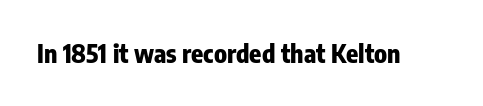
Underlining? Definitely not there. Strong, thick strokes mark this as bold type. This sample uses an upright cut, with every glyph sitting square on the baseline. A typesetter would call this zero additional tracking.
